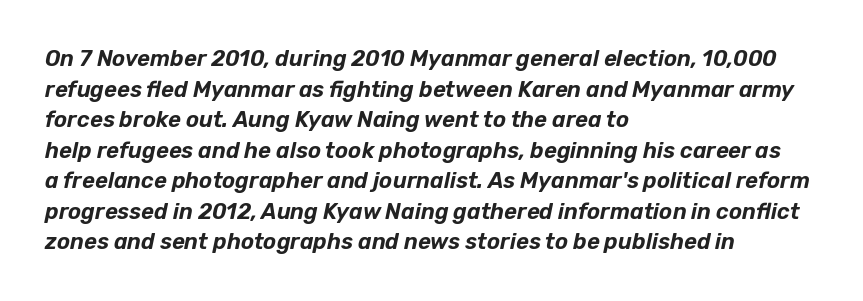
The line texture is even and compact thanks to regular tracking. In terms of leading, this rendering sits right in the middle. The typesetter chose a ragged-right arrangement here. The glyphs look as if they've been sheared to an angle. Clear beneath every line of the passage.
